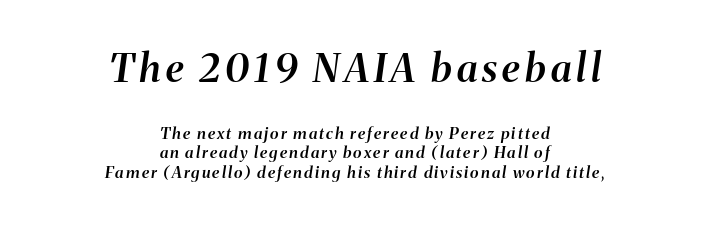
The image shows 39 px semibold type, italic (leaning right); set centered, line spacing 1.24x, not underlined; the first (top) block is 2.44x larger; medium stroke contrast and a medium x-height.
